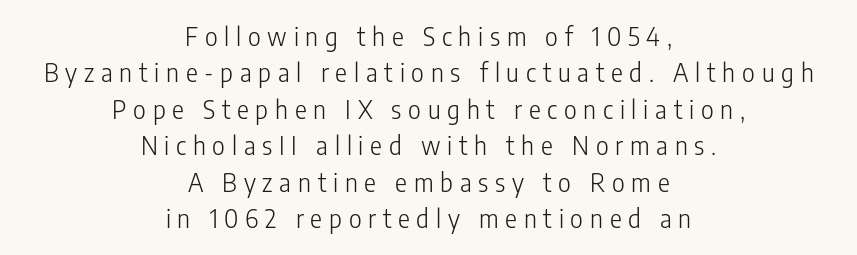
{"italic": "no", "bold": "no", "underline": "no", "align": "center", "line_spacing": "normal", "line_spacing_ratio": 1.46, "letter_spacing": "wide", "letter_spacing_em": 0.27, "glyph_px": 25}
